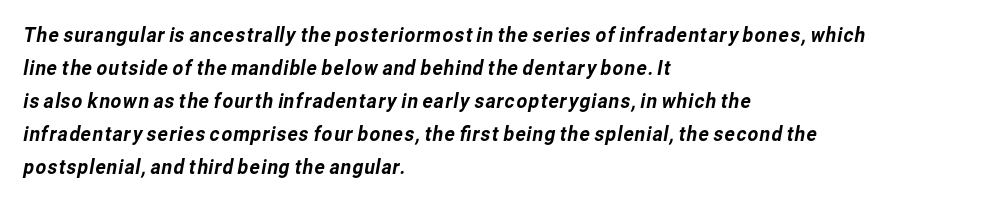
{"underline": "no", "align": "left", "line_spacing": "normal", "line_spacing_ratio": 1.57, "letter_spacing": "normal", "letter_spacing_em": 0.0, "glyph_px": 21}
